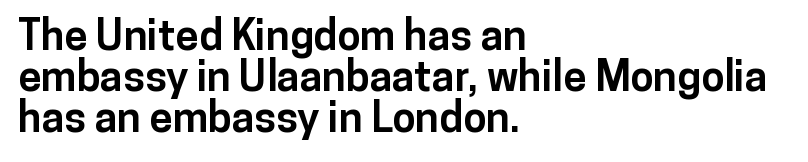
The image shows 42 px bold sans-serif type, upright; set left-aligned, tight line spacing (0.98x), normal letter spacing, not underlined; low stroke contrast and a medium x-height.
